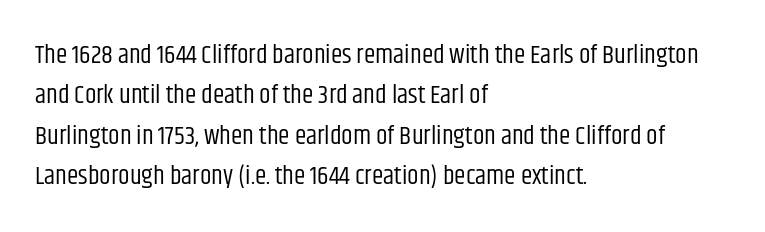
The image shows 26 px text type, upright; set left-aligned, normal line spacing (1.55x), normal letter spacing, not underlined.
